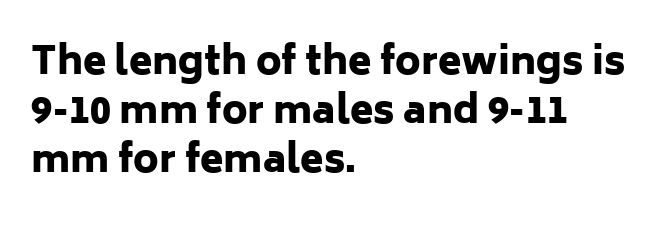
Q: Is the text bold? A: Yes.
Q: Is the text italic (slanted)? A: No, it is upright.
Q: Is the typeface a serif or a sans-serif typeface? A: Sans-serif.
Q: Is the text underlined? A: No.
Q: How is the paragraph aligned? A: Left-aligned.
Q: Is the spacing between letters normal or unusually wide? A: Normal.
Q: Is the spacing between lines tight, normal or loose? A: Normal.
Q: Width (condensed, normal, or wide)? A: Normal.
Q: Stroke contrast? A: Low.
Q: x-height? A: Medium.
Q: Monospaced? A: No.
